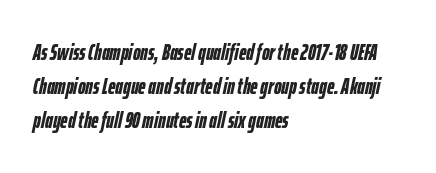
The image shows 23 px bold type, italic (leaning right); set left-aligned, normal line spacing (1.48x), normal letter spacing, not underlined.
